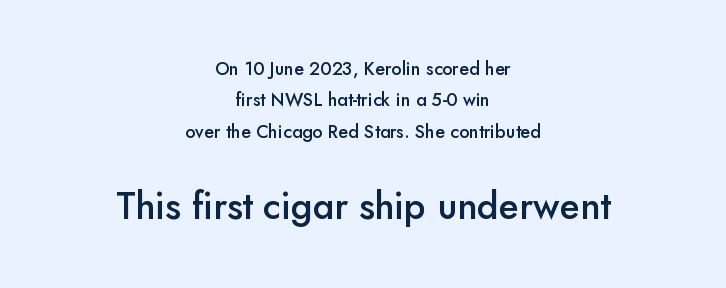
Q: Is the text bold? A: Semi-bold.
Q: Is the text italic (slanted)? A: No, it is upright.
Q: Is the typeface a serif or a sans-serif typeface? A: Sans-serif.
Q: Is the text underlined? A: No.
Q: How is the paragraph aligned? A: Centered.
Q: Is the spacing between letters normal or unusually wide? A: Normal.
Q: Which block of text is set in a larger size, the first (top) or the second (bottom)? A: The second (bottom) one.
Q: Width (condensed, normal, or wide)? A: Normal.
Q: Stroke contrast? A: Low.
Q: x-height? A: Small.
Q: Monospaced? A: No.
